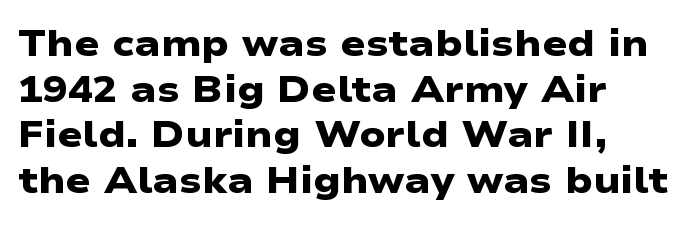
Q: Is the text bold? A: Yes.
Q: Is the typeface a serif or a sans-serif typeface? A: Sans-serif.
Q: Is the text underlined? A: No.
Q: How is the paragraph aligned? A: Left-aligned.
Q: Is the spacing between letters normal or unusually wide? A: Normal.
Q: Width (condensed, normal, or wide)? A: Wide.
Q: Stroke contrast? A: Low.
Q: x-height? A: Medium.
Q: Monospaced? A: No.
